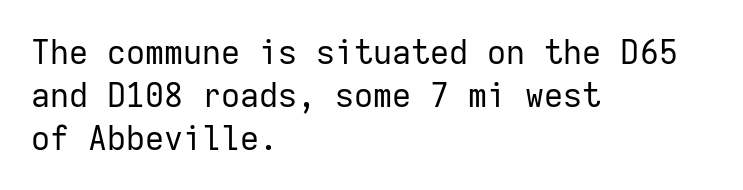
The image shows 33 px regular-weight sans-serif type, upright, monospaced; set left-aligned, normal line spacing (1.3x), normal letter spacing, not underlined; low stroke contrast and a medium x-height.
